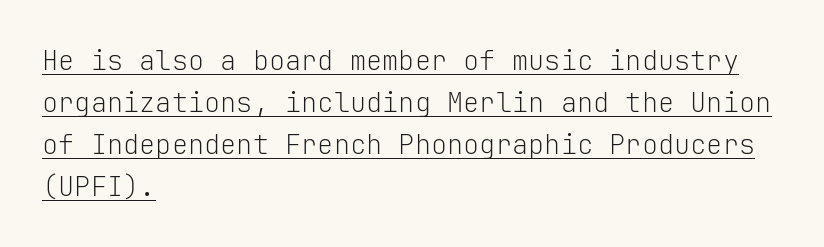
{"italic": "no", "bold": "no", "underline": "yes", "align": "left", "line_spacing": "normal", "line_spacing_ratio": 1.55, "letter_spacing": "normal", "letter_spacing_em": 0.0, "glyph_px": 27}
